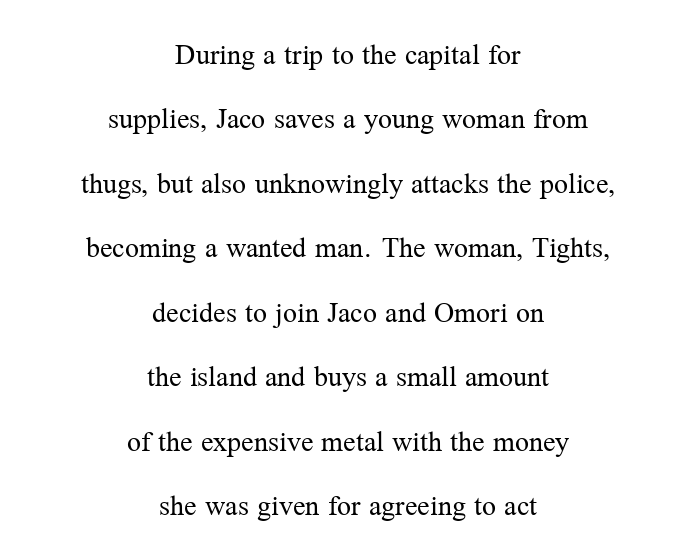
{"serif": "yes", "italic": "no", "bold": "no", "weight": "regular", "width": "normal", "stroke_contrast": "medium", "x_height": "medium", "monospaced": "no", "underline": "no", "align": "center", "line_spacing": "loose", "line_spacing_ratio": 2.08, "letter_spacing": "normal", "letter_spacing_em": 0.0, "glyph_px": 31}
